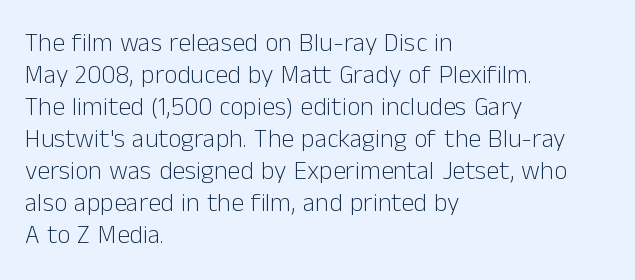
The passage shown is not underscored anywhere. Words appear dense and cohesive because spacing is normal. Alignment: flush left. Unlike italic type, these characters show no tilt at all.
